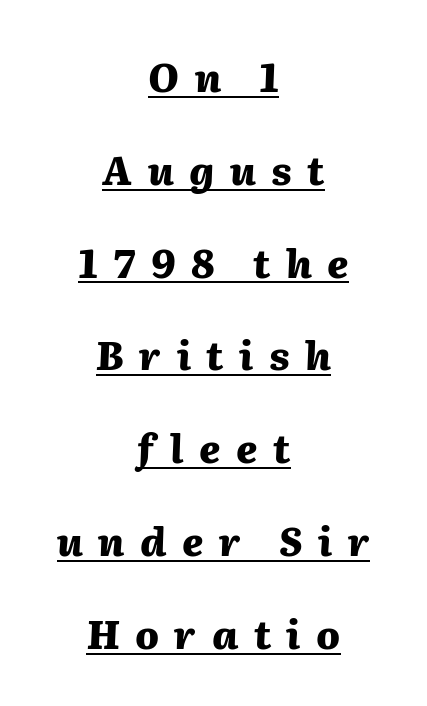
{"italic": "yes", "lean": "right", "slant_degrees": 2, "bold": "yes", "weight": "heavy", "width": "normal", "stroke_contrast": "medium", "x_height": "medium", "monospaced": "no", "underline": "yes", "align": "center", "line_spacing": "loose", "line_spacing_ratio": 2.38, "letter_spacing": "wide", "letter_spacing_em": 0.4, "glyph_px": 39}
